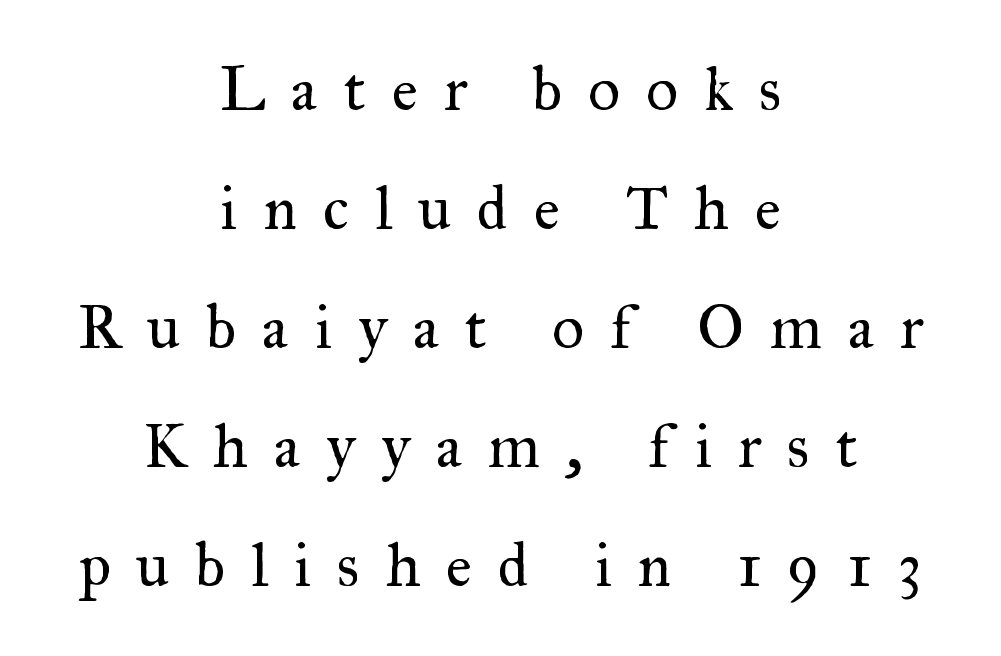
Letterform terminals end in serifs throughout the passage. Where is the straight margin? There isn't one; the lines are centered. Spacing verdict: proportional, widths tailored to each character. This block would shrink considerably if given ordinary leading; it's expanded now. The string is rendered with underlining switched off. The font sits on the lighter half of the weight spectrum, regular included.
